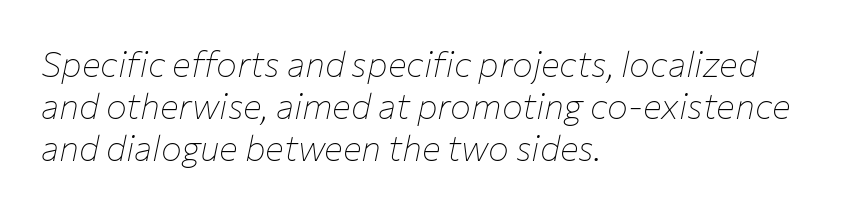
You could call the tracking neutral — neither tight nor loose. Think of a printed novel: that variable character pitch is what you see here. Nothing heavy about these letters — not bold at all. The glyphs are unaccompanied by any horizontal stroke below them. These lines are set flush left with a ragged right edge. This is oblique type, the kind used for emphasis or titles.
